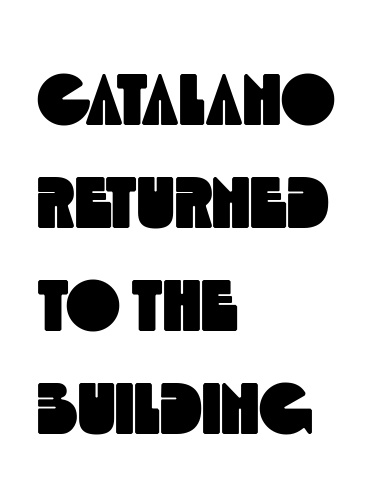
{"serif": "no", "width": "condensed", "x_height": "large", "monospaced": "no", "underline": "no", "align": "left", "line_spacing": "normal", "line_spacing_ratio": 1.41, "letter_spacing": "normal", "letter_spacing_em": 0.0, "glyph_px": 73}
